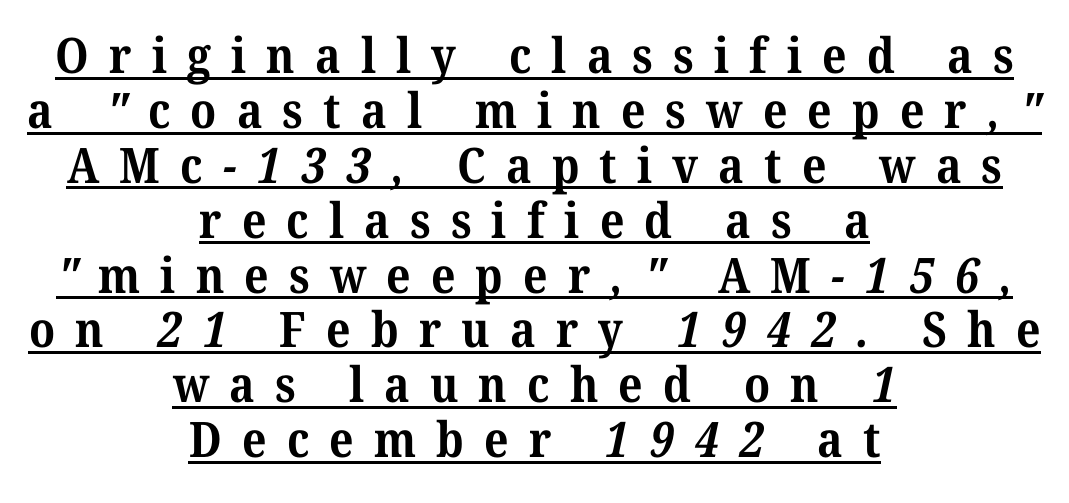
Q: Is the text bold? A: Yes.
Q: Is the typeface a serif or a sans-serif typeface? A: Serif.
Q: Is the text underlined? A: Yes.
Q: How is the paragraph aligned? A: Centered.
Q: Is the spacing between letters normal or unusually wide? A: Unusually wide.
Q: Is the spacing between lines tight, normal or loose? A: Tight.
Q: Width (condensed, normal, or wide)? A: Normal.
Q: Stroke contrast? A: Medium.
Q: x-height? A: Medium.
Q: Monospaced? A: No.
